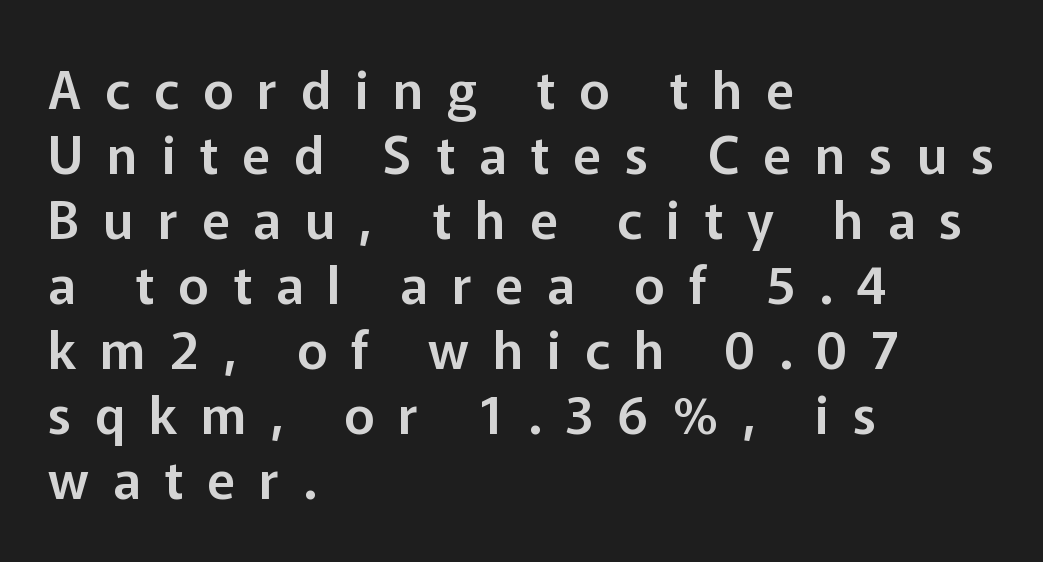
The image shows 52 px sans-serif type, upright; set left-aligned, normal line spacing (1.25x), unusually wide letter spacing (+0.46 em), not underlined; low stroke contrast and a medium x-height.
